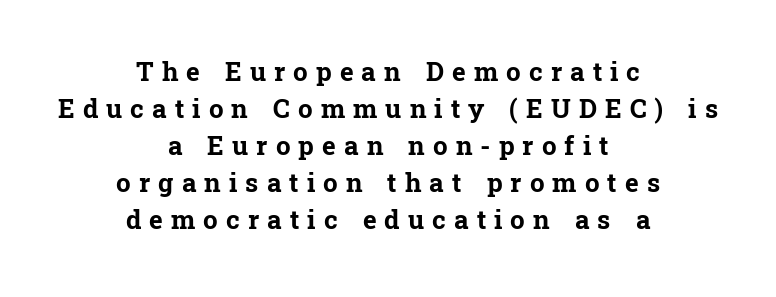
The image shows 26 px bold type, upright; set centered, normal line spacing (1.42x), unusually wide letter spacing (+0.31 em), not underlined.
